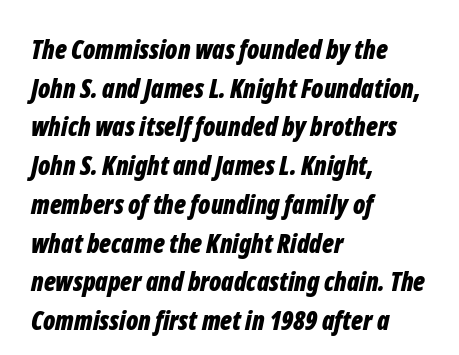
The image shows 26 px bold type, italic (leaning right); set left-aligned, normal line spacing (1.49x), normal letter spacing, not underlined.
